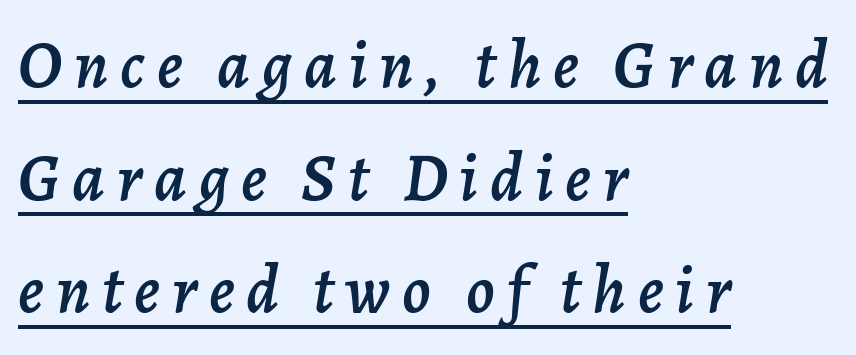
Like a heading marked for emphasis, these lines bear an underscore. Notice how the passage keeps a crisp vertical edge on the left only. The lines sit at an ordinary, default distance from one another. Looks like regular typesetting: each glyph gets only the width it needs. The letters are slanted; this is an italic face.
